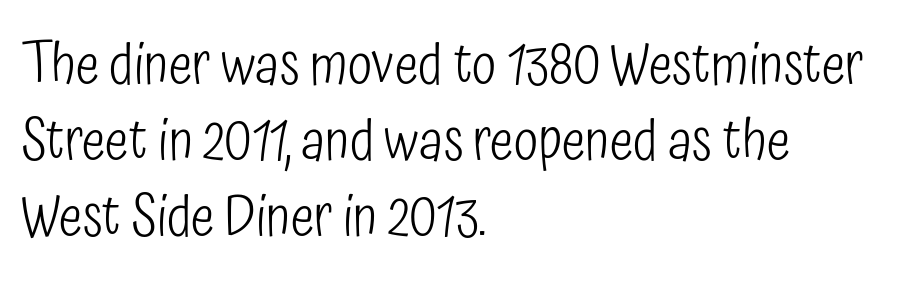
Layout note: lines flush left. Observe the absence of serifs on each vertical stroke in this sample. The characters are drawn with everyday or finer stroke widths. The space directly below the letters is spotless. Style check: upright.
